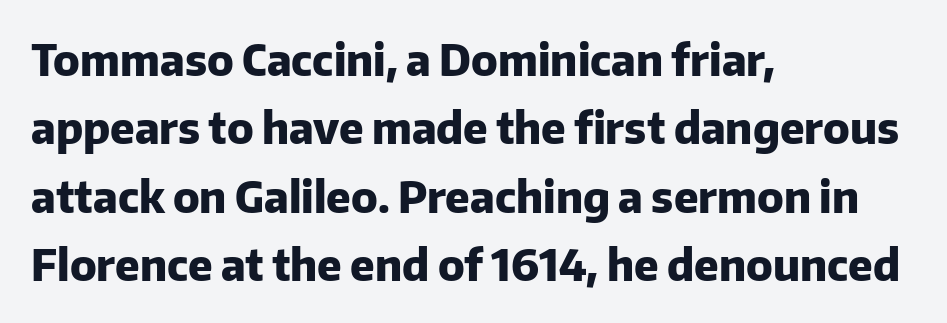
Glyph-to-glyph distance matches everyday printed text. Leftover space on each line is placed entirely after the last word. Do the characters align in a grid? No, the font is proportional. Look at the stroke-to-counter ratio: heavy, a bold. This is roman type, the default non-slanted kind.
